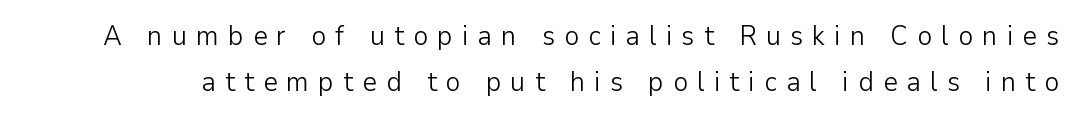
{"serif": "no", "italic": "no", "bold": "no", "weight": "light", "width": "normal", "stroke_contrast": "low", "x_height": "medium", "monospaced": "no", "underline": "no", "line_spacing": "normal", "line_spacing_ratio": 1.65, "letter_spacing": "wide", "letter_spacing_em": 0.33, "glyph_px": 28}
